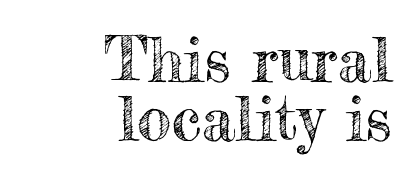
Q: Is the text italic (slanted)? A: No, it is upright.
Q: Is the text underlined? A: No.
Q: How is the paragraph aligned? A: Right-aligned.
Q: Is the spacing between letters normal or unusually wide? A: Normal.
Q: Is the spacing between lines tight, normal or loose? A: Tight.
Q: Width (condensed, normal, or wide)? A: Normal.
Q: x-height? A: Small.
Q: Monospaced? A: No.
